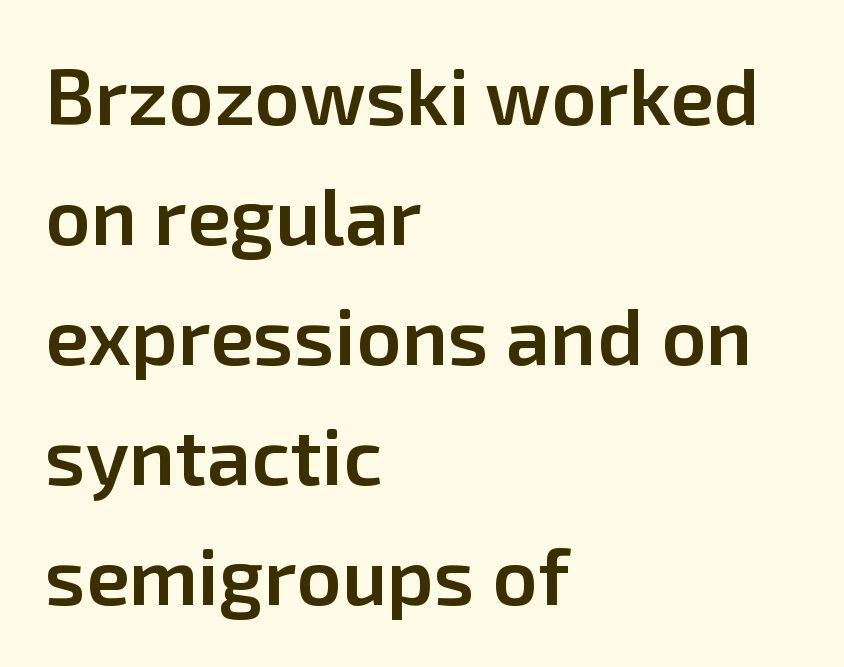
Q: Is the text bold? A: Semi-bold.
Q: Is the text italic (slanted)? A: No, it is upright.
Q: Is the typeface a serif or a sans-serif typeface? A: Sans-serif.
Q: Is the text underlined? A: No.
Q: How is the paragraph aligned? A: Left-aligned.
Q: Is the spacing between letters normal or unusually wide? A: Normal.
Q: Is the spacing between lines tight, normal or loose? A: Normal.
Q: Width (condensed, normal, or wide)? A: Normal.
Q: Stroke contrast? A: Low.
Q: x-height? A: Medium.
Q: Monospaced? A: No.
